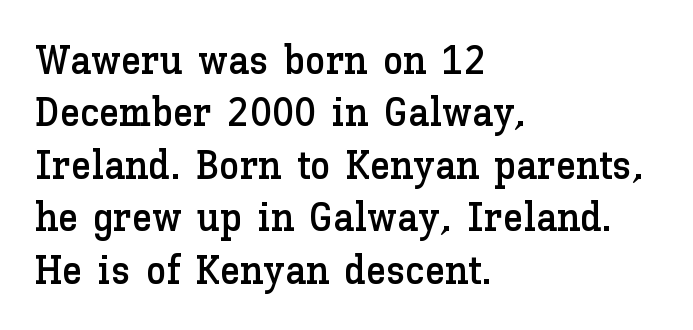
Q: Is the text italic (slanted)? A: No, it is upright.
Q: Is the text underlined? A: No.
Q: How is the paragraph aligned? A: Left-aligned.
Q: Is the spacing between letters normal or unusually wide? A: Normal.
Q: Is the spacing between lines tight, normal or loose? A: Normal.
Q: Width (condensed, normal, or wide)? A: Normal.
Q: Stroke contrast? A: Low.
Q: x-height? A: Medium.
Q: Monospaced? A: No.
